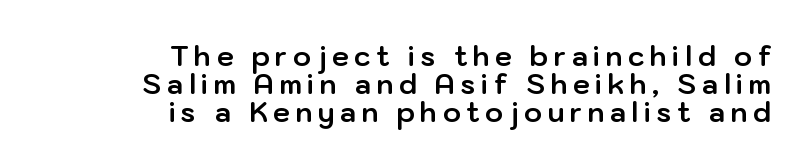
Q: Is the text bold? A: Yes.
Q: Is the text italic (slanted)? A: No, it is upright.
Q: Is the text underlined? A: No.
Q: How is the paragraph aligned? A: Right-aligned.
Q: Is the spacing between letters normal or unusually wide? A: Unusually wide.
Q: Is the spacing between lines tight, normal or loose? A: Tight.
